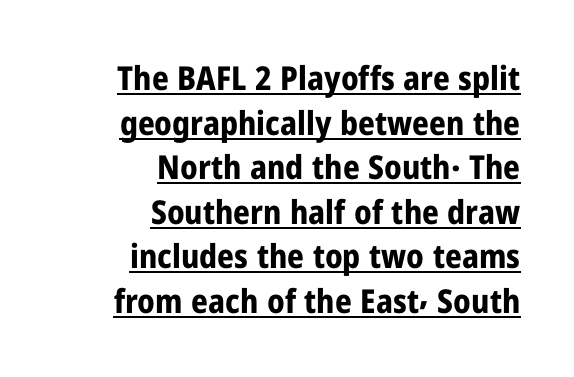
Nope, not italic — everything's standing straight. No extra tracking has been applied to these lines. Leading matches the norm, producing a regular column. Proportional: the letters do not fall into vertical columns. The strokes are fattened all the way to bold.
